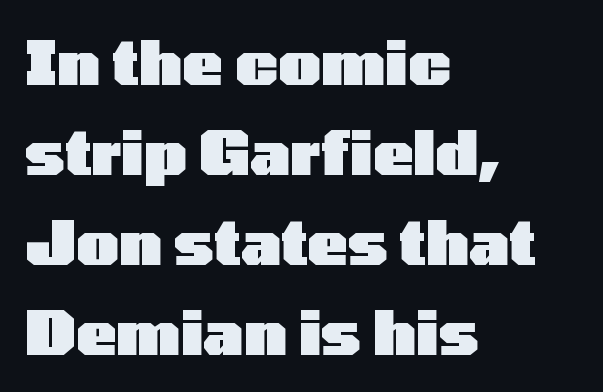
Is this a fixed-width face? No — the glyphs have proportional, varying widths. The setting favours the left margin, as ordinary paragraphs usually do. The letters carry no serifs — their stems end cleanly without finishing strokes. Check the space under the baseline: it is left empty. The horizontal fit of the characters is conventional and even.
